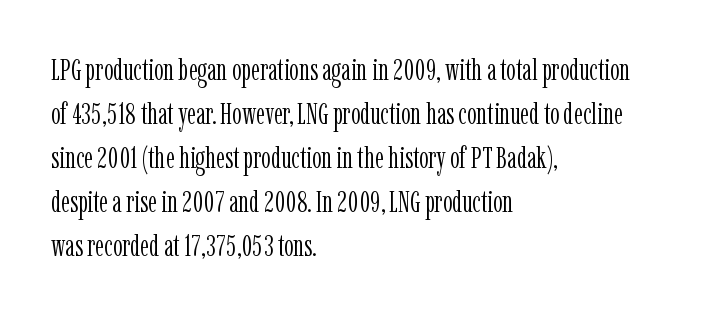
The image shows 30 px light, condensed serif type, upright; set left-aligned, normal line spacing (1.47x), normal letter spacing, not underlined; low stroke contrast and a medium x-height.
